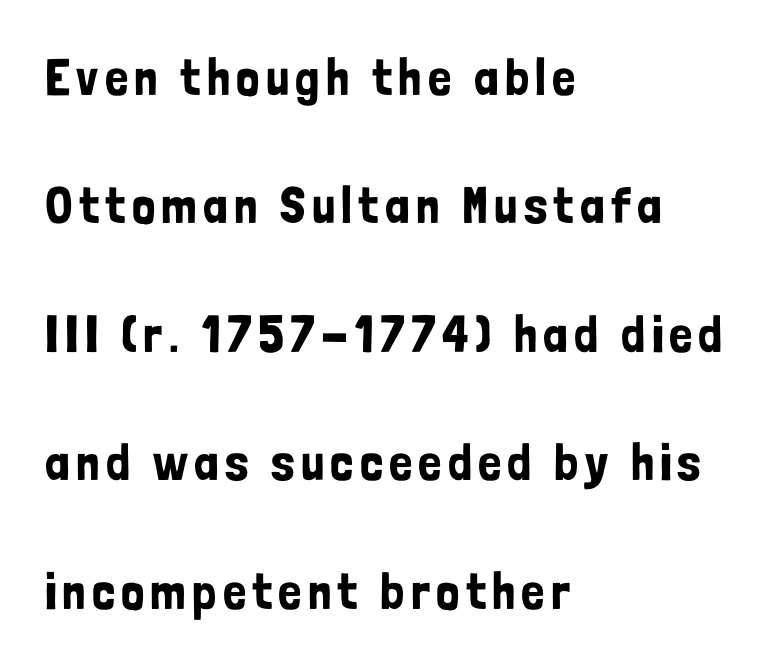
Upright lettering throughout. A bare baseline throughout the passage. The paragraph has a hard left edge and a soft right edge. Character widths vary here, with narrow letters taking less room than wide ones.
